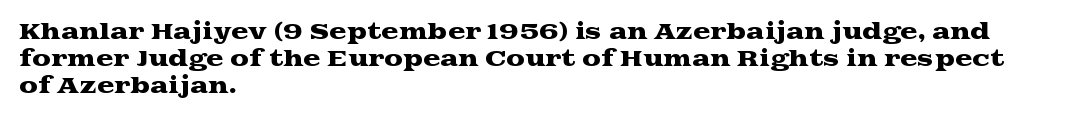
The image shows 21 px text type, upright; set left-aligned, normal line spacing (1.28x), normal letter spacing, not underlined.
